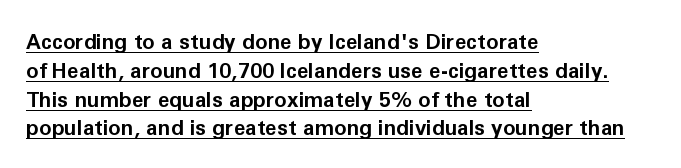
Does the leading feel generous? No, just average. The face used here has the dense, thick strokes of a bold. The rendering keeps characters at their native spacing. Characters remain perfectly vertical along every line. The passage is arranged the way most books set body copy — flush left.
